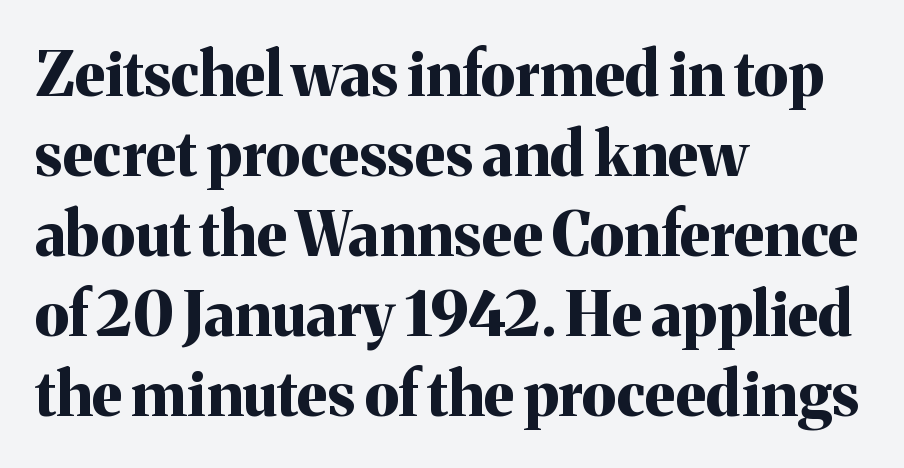
The image shows 61 px bold serif type, upright; set left-aligned, normal line spacing (1.31x), normal letter spacing, not underlined; medium stroke contrast and a medium x-height.
